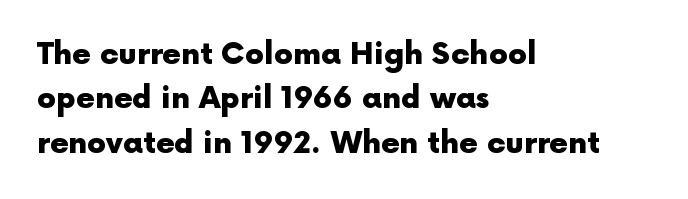
Q: Is the text bold? A: Yes.
Q: Is the text italic (slanted)? A: No, it is upright.
Q: Is the typeface a serif or a sans-serif typeface? A: Sans-serif.
Q: Is the text underlined? A: No.
Q: How is the paragraph aligned? A: Left-aligned.
Q: Is the spacing between letters normal or unusually wide? A: Normal.
Q: Is the spacing between lines tight, normal or loose? A: Normal.
Q: Width (condensed, normal, or wide)? A: Normal.
Q: x-height? A: Medium.
Q: Monospaced? A: No.
